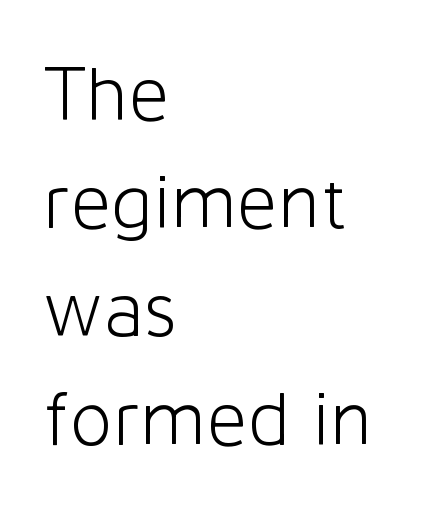
Q: Is the text bold? A: No.
Q: Is the text italic (slanted)? A: No, it is upright.
Q: Is the typeface a serif or a sans-serif typeface? A: Sans-serif.
Q: Is the text underlined? A: No.
Q: How is the paragraph aligned? A: Left-aligned.
Q: Is the spacing between letters normal or unusually wide? A: Normal.
Q: Is the spacing between lines tight, normal or loose? A: Normal.
Q: Width (condensed, normal, or wide)? A: Normal.
Q: Stroke contrast? A: Low.
Q: x-height? A: Medium.
Q: Monospaced? A: No.
